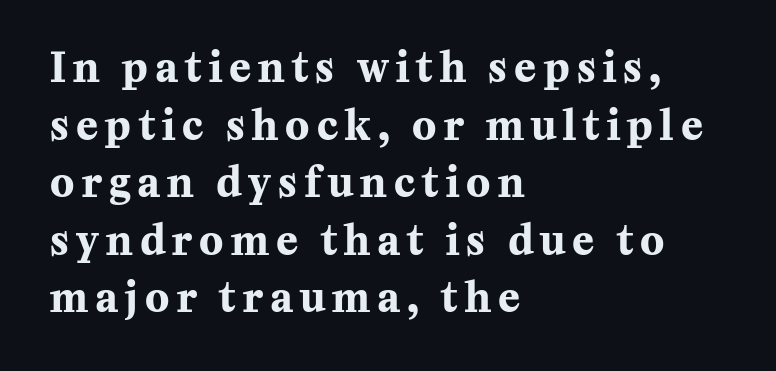
Q: Is the text bold? A: Yes.
Q: Is the text italic (slanted)? A: No, it is upright.
Q: Is the typeface a serif or a sans-serif typeface? A: Serif.
Q: Is the text underlined? A: No.
Q: How is the paragraph aligned? A: Left-aligned.
Q: Is the spacing between lines tight, normal or loose? A: Normal.
Q: Width (condensed, normal, or wide)? A: Normal.
Q: Stroke contrast? A: Medium.
Q: x-height? A: Medium.
Q: Monospaced? A: No.
